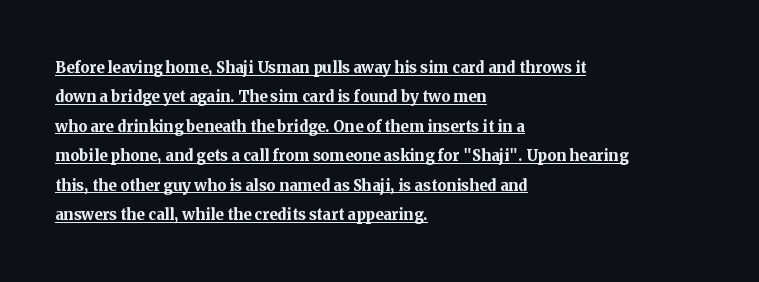
{"italic": "no", "bold": "yes", "underline": "yes", "align": "left", "line_spacing": "normal", "line_spacing_ratio": 1.47, "letter_spacing": "normal", "letter_spacing_em": 0.0, "glyph_px": 20}
